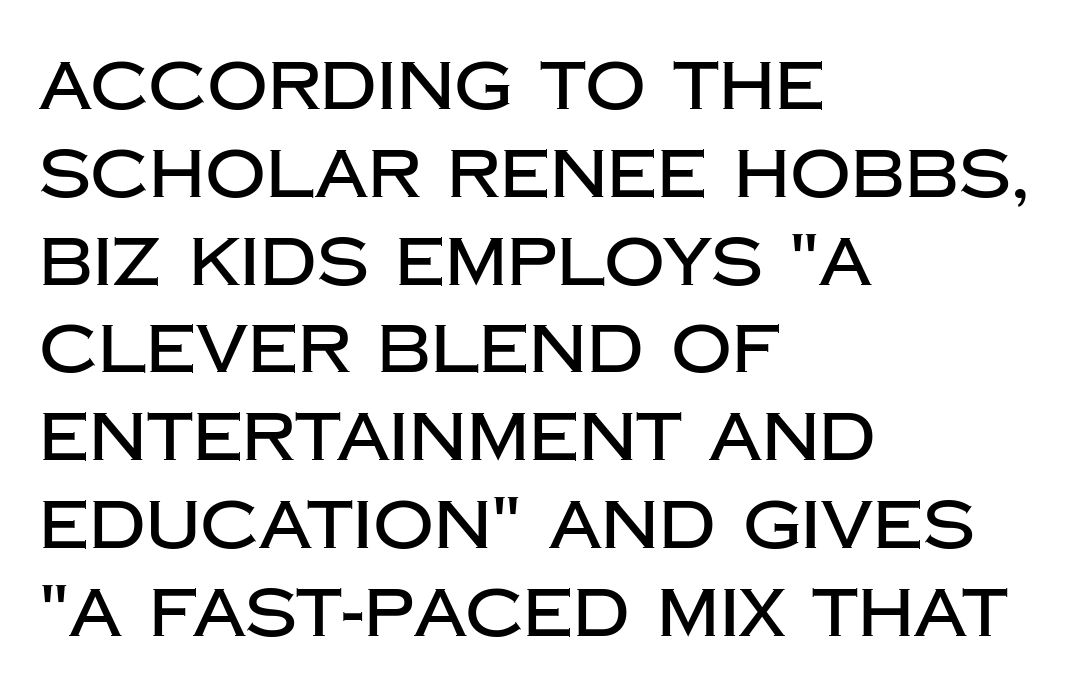
The image shows 67 px sans-serif type, upright; set left-aligned, normal line spacing (1.31x), normal letter spacing, not underlined; low stroke contrast and a large x-height.
